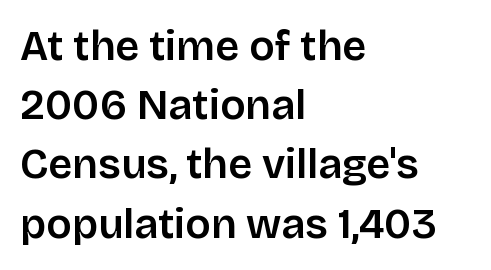
The letters stand straight up with perfectly vertical stems. Look at the tracking — it's just the regular setting, nothing added. Quick note: interline space is typical. Descenders hang freely into open space. The setting favours the left margin, as ordinary paragraphs usually do.
